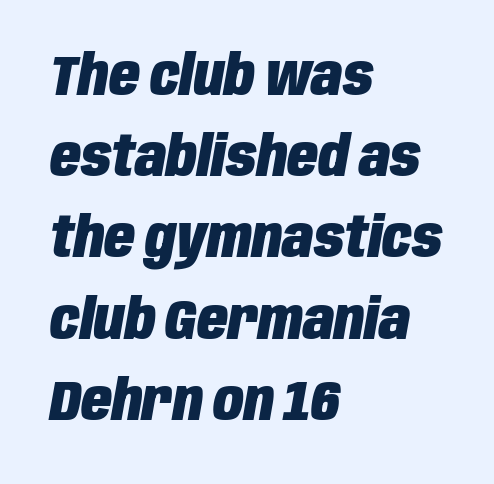
The image shows 56 px heavy, condensed type, italic (leaning right); set left-aligned, normal line spacing (1.45x), normal letter spacing, not underlined; low stroke contrast and a large x-height.
